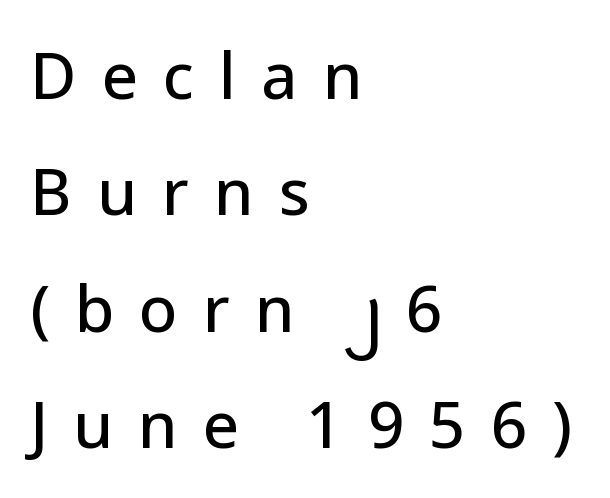
Q: Is the text italic (slanted)? A: No, it is upright.
Q: Is the typeface a serif or a sans-serif typeface? A: Sans-serif.
Q: Is the text underlined? A: No.
Q: How is the paragraph aligned? A: Left-aligned.
Q: Is the spacing between letters normal or unusually wide? A: Unusually wide.
Q: Width (condensed, normal, or wide)? A: Normal.
Q: Stroke contrast? A: Low.
Q: x-height? A: Medium.
Q: Monospaced? A: No.
